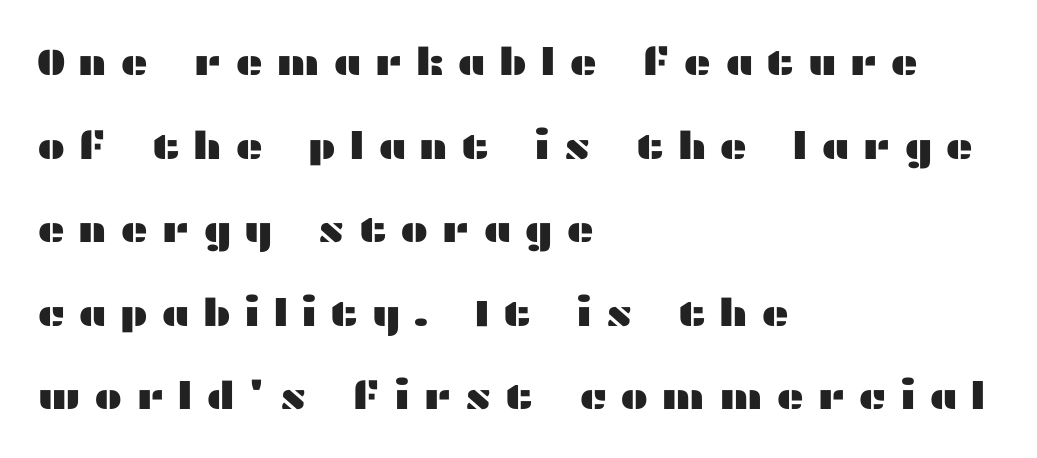
Q: Is the text italic (slanted)? A: No, it is upright.
Q: Is the typeface a serif or a sans-serif typeface? A: Sans-serif.
Q: Is the text underlined? A: No.
Q: How is the paragraph aligned? A: Left-aligned.
Q: Is the spacing between letters normal or unusually wide? A: Unusually wide.
Q: Is the spacing between lines tight, normal or loose? A: Loose.
Q: Width (condensed, normal, or wide)? A: Wide.
Q: Stroke contrast? A: Medium.
Q: x-height? A: Medium.
Q: Monospaced? A: No.
